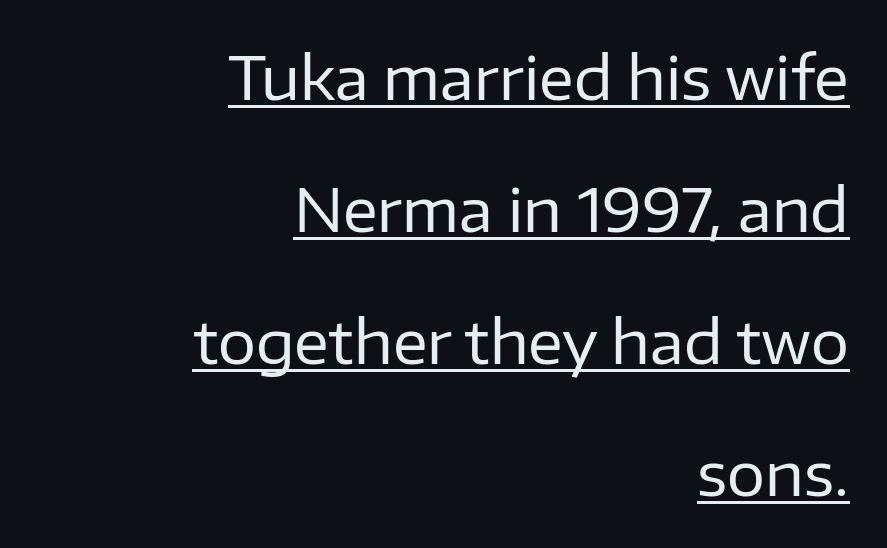
Classification — sans serif. Unlike italic type, these characters show no tilt at all. Airy leading. The cut favours lightness, reaching ordinary text weight at its darkest. The rendering uses natural spacing where letterforms have individual widths. A student would call this right alignment; a typographer would say flush right, rag left.
